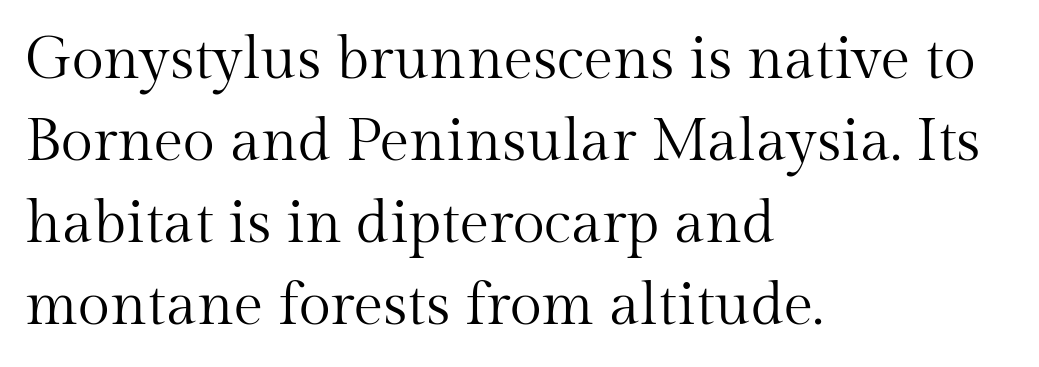
The image shows 59 px regular-weight serif type, upright; set left-aligned, normal line spacing (1.39x), normal letter spacing, not underlined; medium stroke contrast and a medium x-height.
